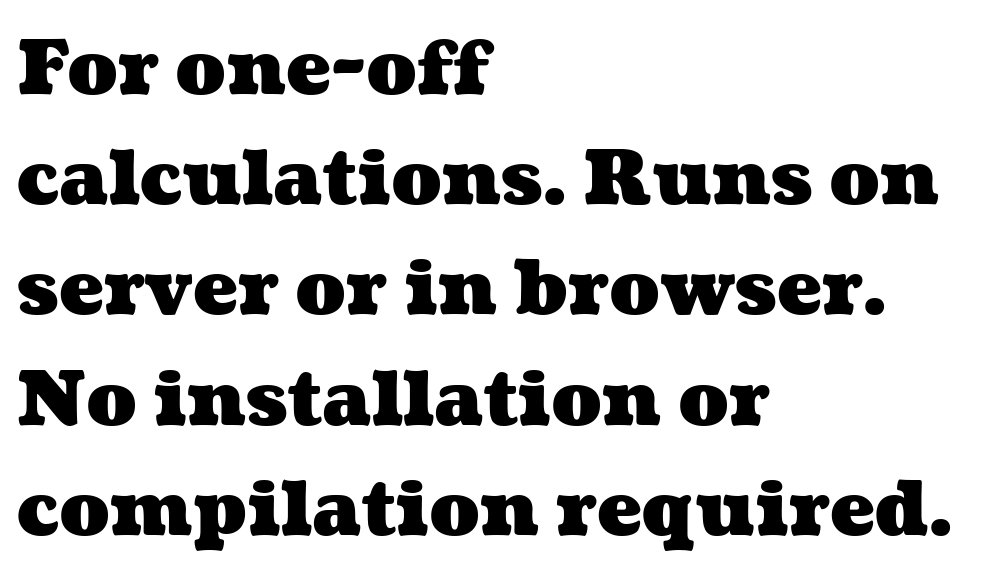
Q: Is the text bold? A: Yes.
Q: Is the text underlined? A: No.
Q: How is the paragraph aligned? A: Left-aligned.
Q: Is the spacing between letters normal or unusually wide? A: Normal.
Q: Is the spacing between lines tight, normal or loose? A: Normal.
Q: Width (condensed, normal, or wide)? A: Wide.
Q: Stroke contrast? A: Medium.
Q: x-height? A: Medium.
Q: Monospaced? A: No.
